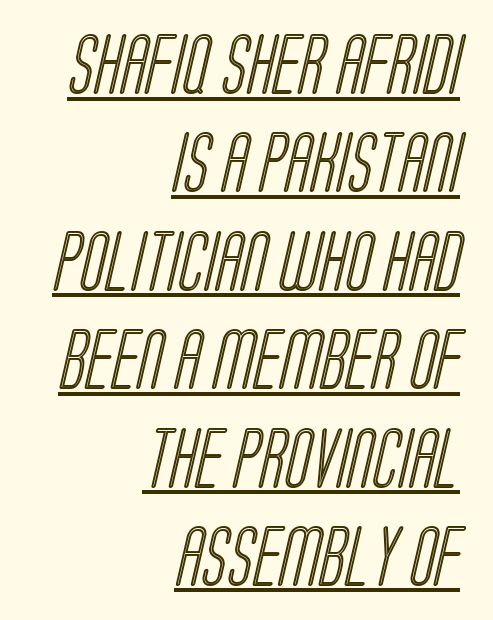
The image shows 60 px condensed type; set right-aligned, normal line spacing (1.64x), normal letter spacing, underlined; a large x-height.
